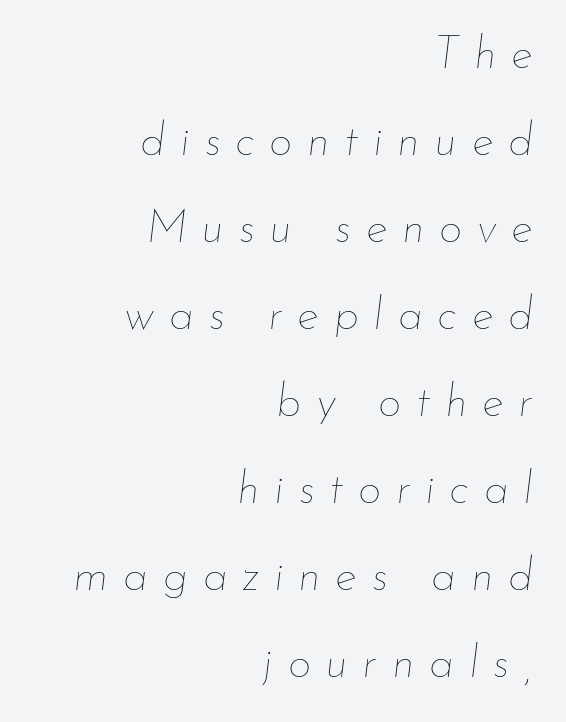
The image shows 46 px thin type, italic (leaning right); set right-aligned, line spacing 1.89x, unusually wide letter spacing (+0.32 em), not underlined; low stroke contrast and a small x-height.
